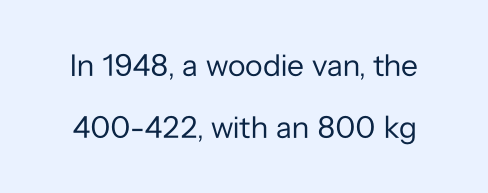
The image shows 31 px regular-weight sans-serif type, upright; set loose line spacing (2.0x), normal letter spacing, not underlined; low stroke contrast and a medium x-height.
